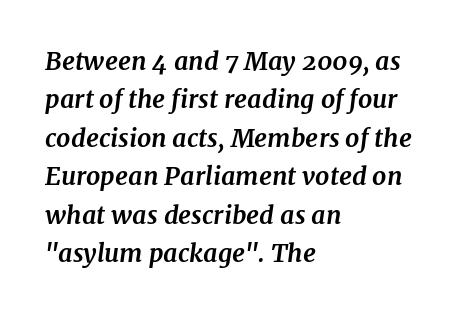
Q: Is the text bold? A: Yes.
Q: Is the text italic (slanted)? A: Yes, it leans right by about 7 degrees.
Q: Is the text underlined? A: No.
Q: How is the paragraph aligned? A: Left-aligned.
Q: Is the spacing between letters normal or unusually wide? A: Normal.
Q: Is the spacing between lines tight, normal or loose? A: Normal.
